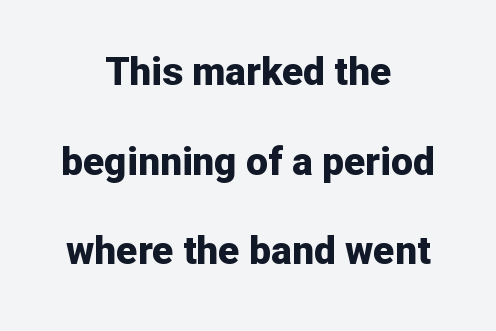
Unmarked baselines from the first word to the last. Posture: vertical. The font is running at its bold setting. To sum up the face: it is a sans, with no serifs. The lines are quadded center. Tracking here is standard; glyphs follow each other at the usual distance.
